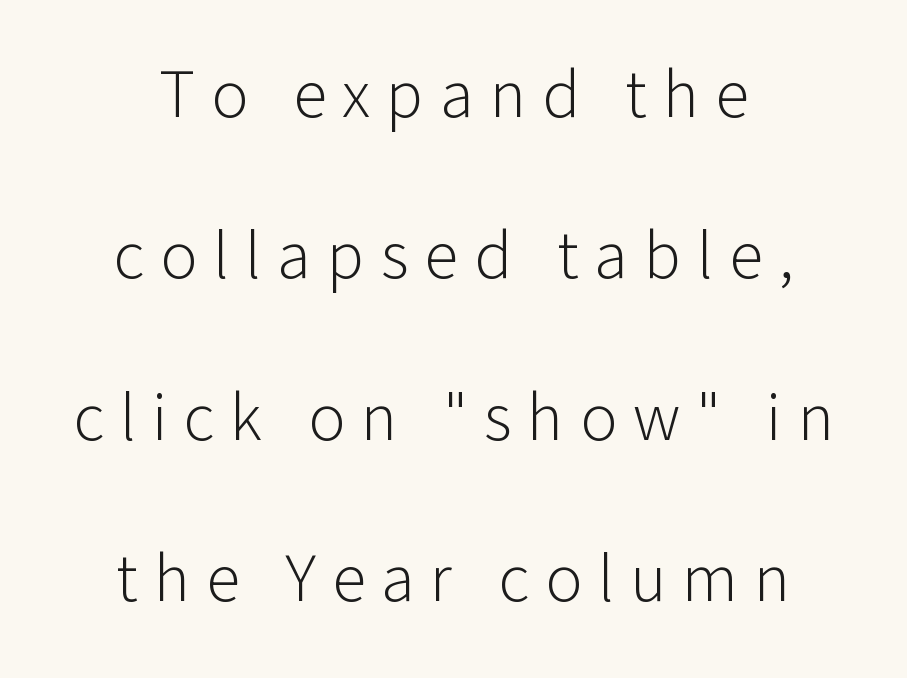
The image shows 69 px light sans-serif type, upright; set centered, loose line spacing (2.34x), unusually wide letter spacing (+0.23 em), not underlined; low stroke contrast and a medium x-height.
